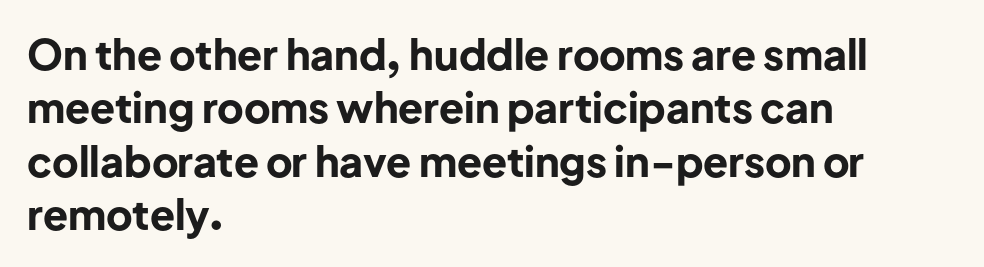
Q: Is the text bold? A: Yes.
Q: Is the text italic (slanted)? A: No, it is upright.
Q: Is the typeface a serif or a sans-serif typeface? A: Sans-serif.
Q: Is the text underlined? A: No.
Q: How is the paragraph aligned? A: Left-aligned.
Q: Is the spacing between letters normal or unusually wide? A: Normal.
Q: Is the spacing between lines tight, normal or loose? A: Normal.
Q: Width (condensed, normal, or wide)? A: Normal.
Q: Stroke contrast? A: Low.
Q: x-height? A: Medium.
Q: Monospaced? A: No.
